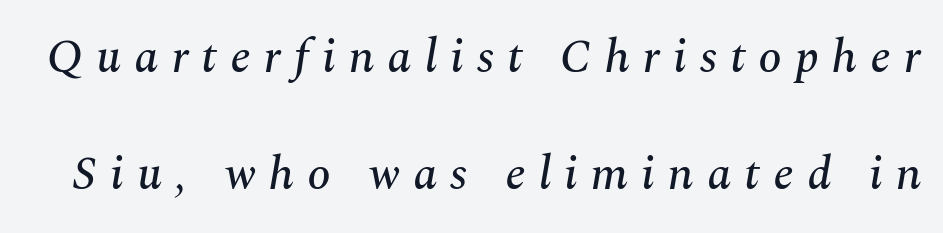
Q: Is the text italic (slanted)? A: Yes, it leans right by about 10 degrees.
Q: Is the typeface a serif or a sans-serif typeface? A: Serif.
Q: Is the text underlined? A: No.
Q: Is the spacing between letters normal or unusually wide? A: Unusually wide.
Q: Is the spacing between lines tight, normal or loose? A: Loose.
Q: Width (condensed, normal, or wide)? A: Normal.
Q: Stroke contrast? A: Medium.
Q: x-height? A: Medium.
Q: Monospaced? A: No.
